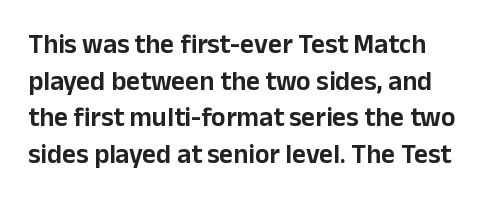
Alignment: flush left. The lettering stays uniformly vertical, giving the passage a roman look. The block of text has a typical density, with ordinary space between rows. Beneath every word, the page is bare. Compared with typical body copy, the letter spacing here is the same.
